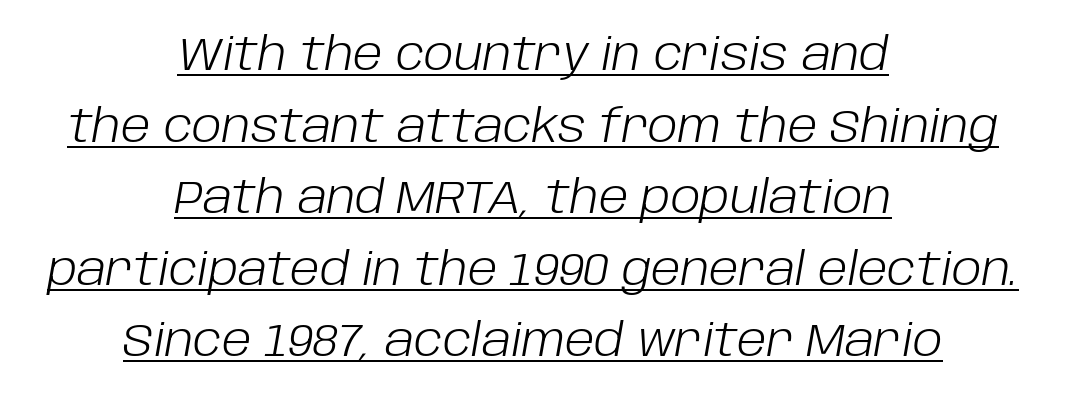
Teacher's note: observe the equal gaps on both sides — that is centered alignment. The face used here is proportionally spaced, like ordinary book or web type. This is underlined copy, the kind a proofreader might mark for attention. You can tell it's italic because the verticals aren't actually vertical.
